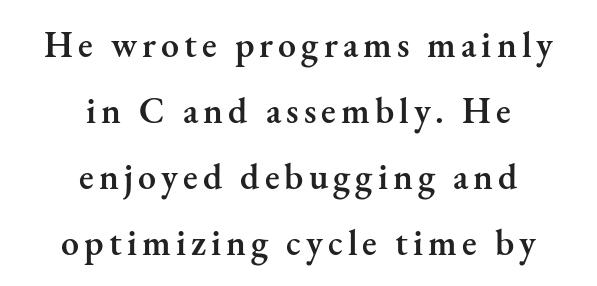
The typeface chosen for these lines features serifs. Slightly chunky letters — semibold, I'd say, not full bold. Any mark beneath the type? The region is blank. These lines are centered, leaving both edges ragged. No italicization has been applied; the sample stays upright.
